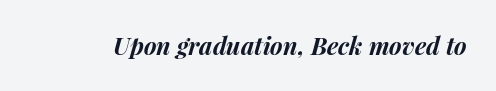
The image shows 24 px bold type, italic (leaning right); set normal letter spacing, not underlined.
